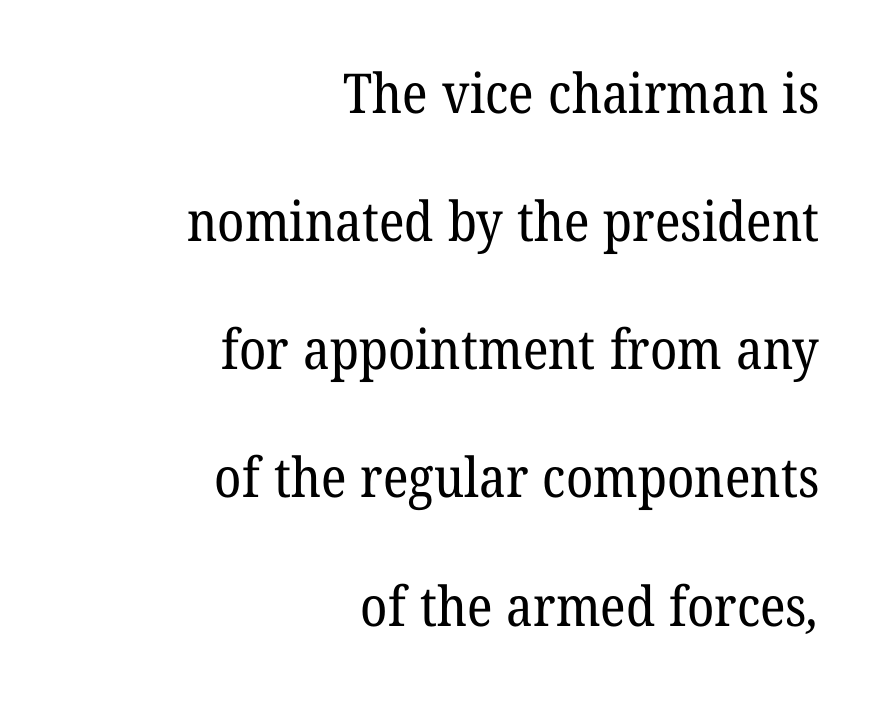
The image shows 55 px regular-weight serif type; set right-aligned, loose line spacing (2.33x), normal letter spacing, not underlined; low stroke contrast and a medium x-height.
